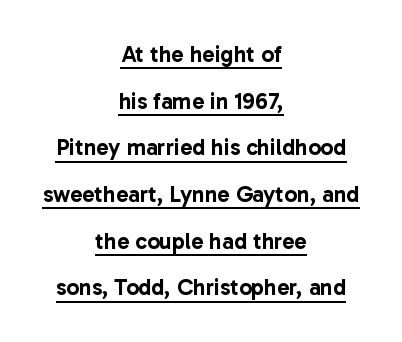
A centered setting, common on invitations and titles, is used for this passage. A typesetter would call this zero additional tracking. Honestly, the underline is the first thing you notice here. Each new line begins a long way beneath the previous one. Ascenders rise straight up at ninety degrees.
